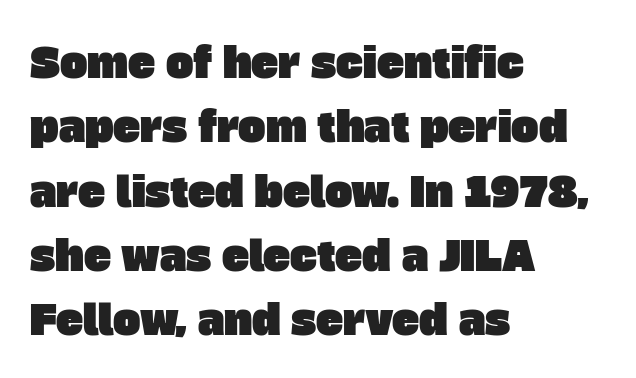
In terms of letterspacing, this is plain default setting. Leftover space on each line is placed entirely after the last word. How would I describe the line gaps? Plain and ordinary. Is this a sans? Yes — the strokes have no serifs. Words float on clear page, feet unadorned.
